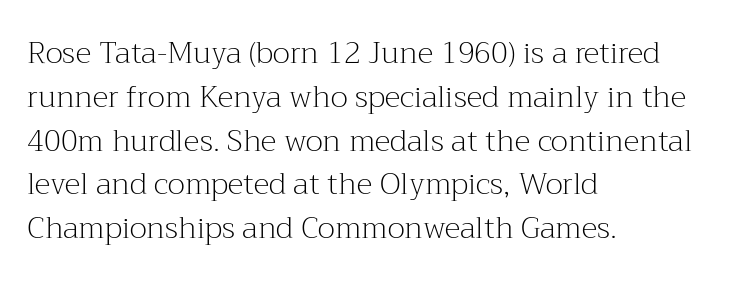
{"serif": "yes", "italic": "no", "bold": "no", "weight": "light", "width": "normal", "stroke_contrast": "medium", "x_height": "medium", "monospaced": "no", "underline": "no", "align": "left", "line_spacing": "normal", "line_spacing_ratio": 1.46, "letter_spacing": "normal", "letter_spacing_em": 0.0, "glyph_px": 30}
